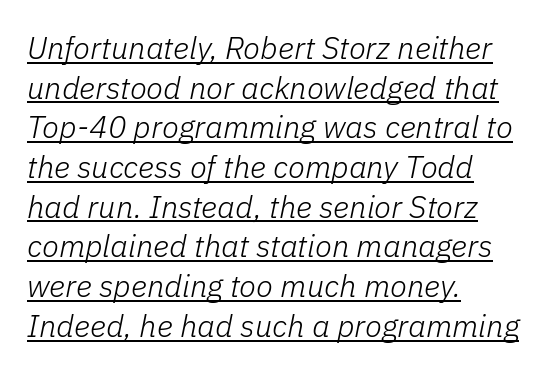
The image shows 31 px light type, italic (leaning right); set left-aligned, normal line spacing (1.28x), normal letter spacing, underlined; low stroke contrast and a medium x-height.
